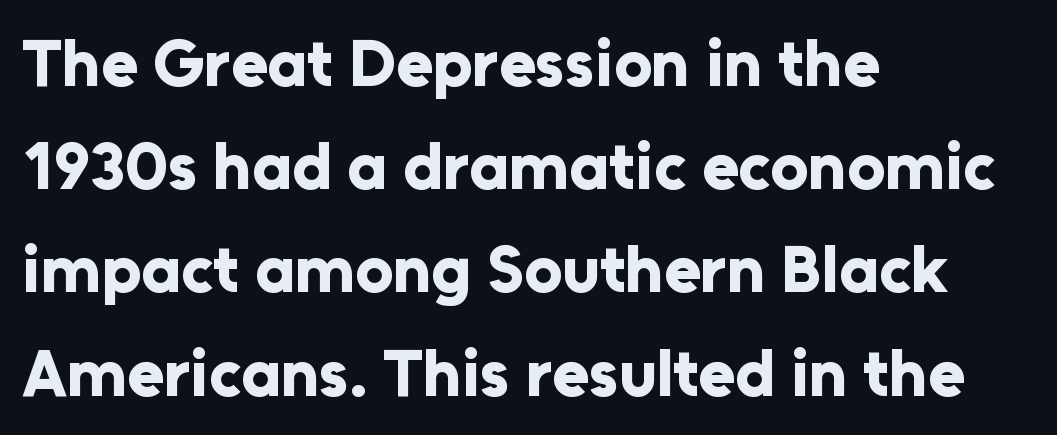
Q: Is the text bold? A: Yes.
Q: Is the text italic (slanted)? A: No, it is upright.
Q: Is the typeface a serif or a sans-serif typeface? A: Sans-serif.
Q: Is the text underlined? A: No.
Q: How is the paragraph aligned? A: Left-aligned.
Q: Is the spacing between letters normal or unusually wide? A: Normal.
Q: Is the spacing between lines tight, normal or loose? A: Normal.
Q: Width (condensed, normal, or wide)? A: Normal.
Q: Stroke contrast? A: Low.
Q: x-height? A: Medium.
Q: Monospaced? A: No.
